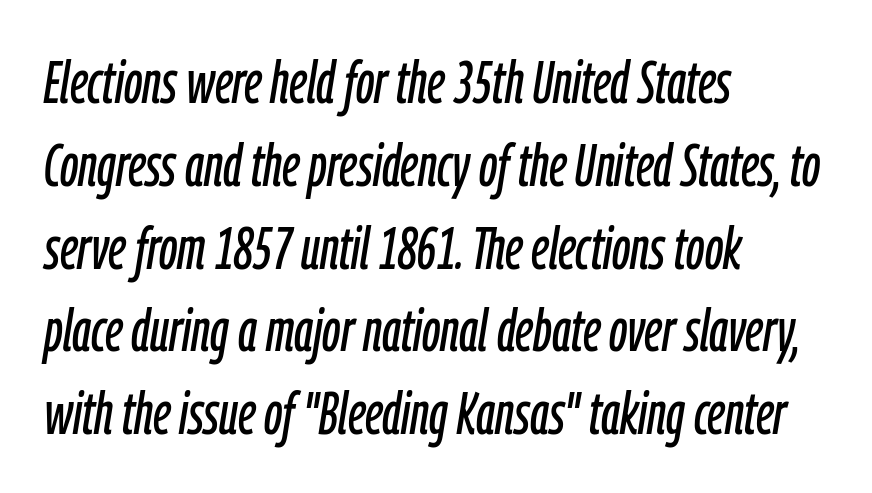
{"italic": "yes", "lean": "right", "slant_degrees": 9, "width": "condensed", "stroke_contrast": "low", "x_height": "medium", "monospaced": "no", "underline": "no", "align": "left", "line_spacing": "normal", "line_spacing_ratio": 1.38, "letter_spacing": "normal", "letter_spacing_em": 0.0, "glyph_px": 60}
